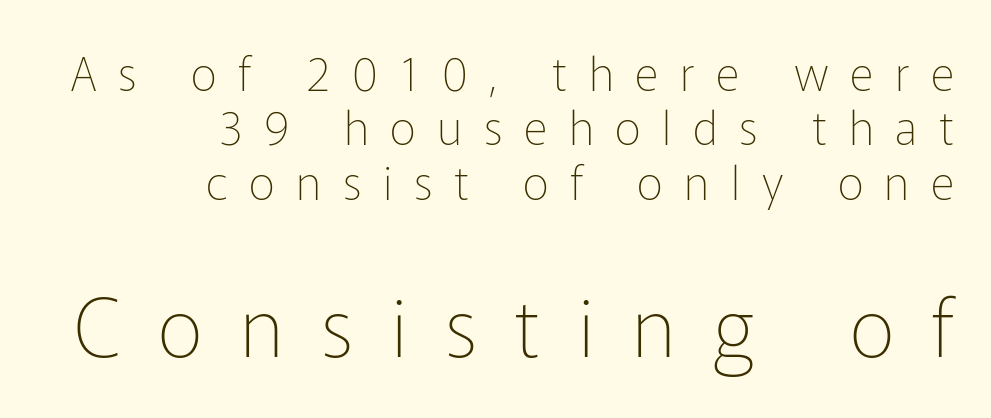
Q: Is the text bold? A: No.
Q: Is the text italic (slanted)? A: No, it is upright.
Q: Is the typeface a serif or a sans-serif typeface? A: Sans-serif.
Q: Is the text underlined? A: No.
Q: How is the paragraph aligned? A: Right-aligned.
Q: Is the spacing between letters normal or unusually wide? A: Unusually wide.
Q: Which block of text is set in a larger size, the first (top) or the second (bottom)? A: The second (bottom) one.
Q: Width (condensed, normal, or wide)? A: Normal.
Q: Stroke contrast? A: Low.
Q: x-height? A: Medium.
Q: Monospaced? A: No.
